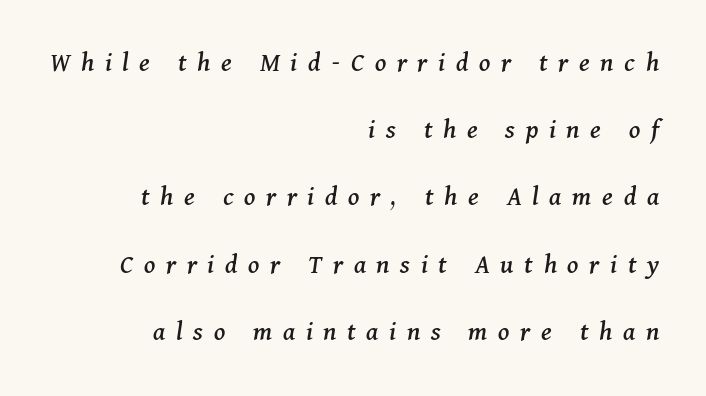
{"serif": "yes", "italic": "yes", "lean": "right", "slant_degrees": 11, "width": "normal", "stroke_contrast": "medium", "x_height": "medium", "monospaced": "no", "underline": "no", "align": "right", "line_spacing": "loose", "line_spacing_ratio": 2.4, "letter_spacing": "wide", "letter_spacing_em": 0.38, "glyph_px": 28}
